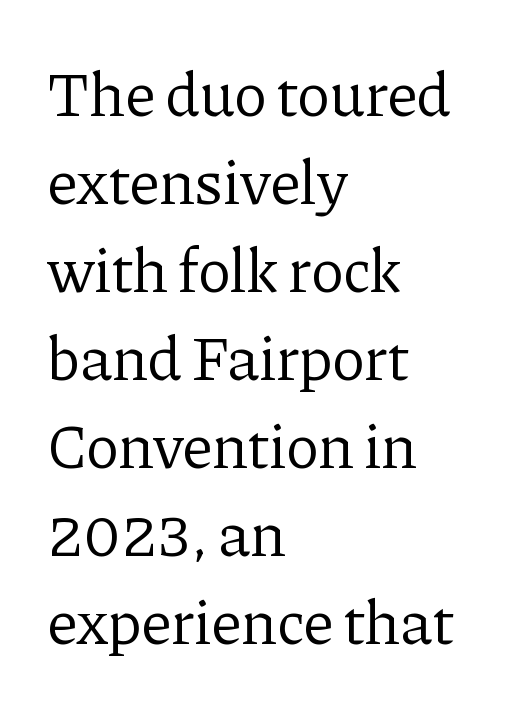
Q: Is the text bold? A: No.
Q: Is the text italic (slanted)? A: No, it is upright.
Q: Is the typeface a serif or a sans-serif typeface? A: Serif.
Q: Is the text underlined? A: No.
Q: How is the paragraph aligned? A: Left-aligned.
Q: Is the spacing between letters normal or unusually wide? A: Normal.
Q: Is the spacing between lines tight, normal or loose? A: Normal.
Q: Width (condensed, normal, or wide)? A: Normal.
Q: Stroke contrast? A: Low.
Q: x-height? A: Medium.
Q: Monospaced? A: No.
